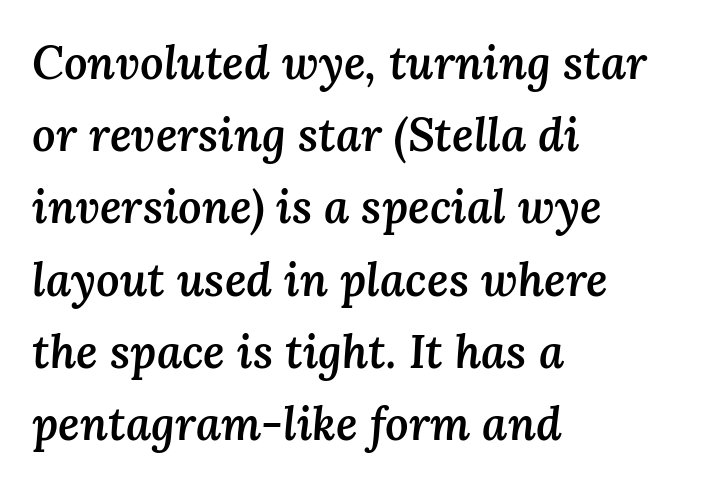
There is no visible air inserted between adjacent glyphs. A semibold gives these letters moderate extra thickness, short of bold. Notice how descenders clear the ascenders below comfortably — that's standard leading. The glyphs look as if they've been sheared to an angle. This sample has the flowing, uneven cadence of proportional lettering.
